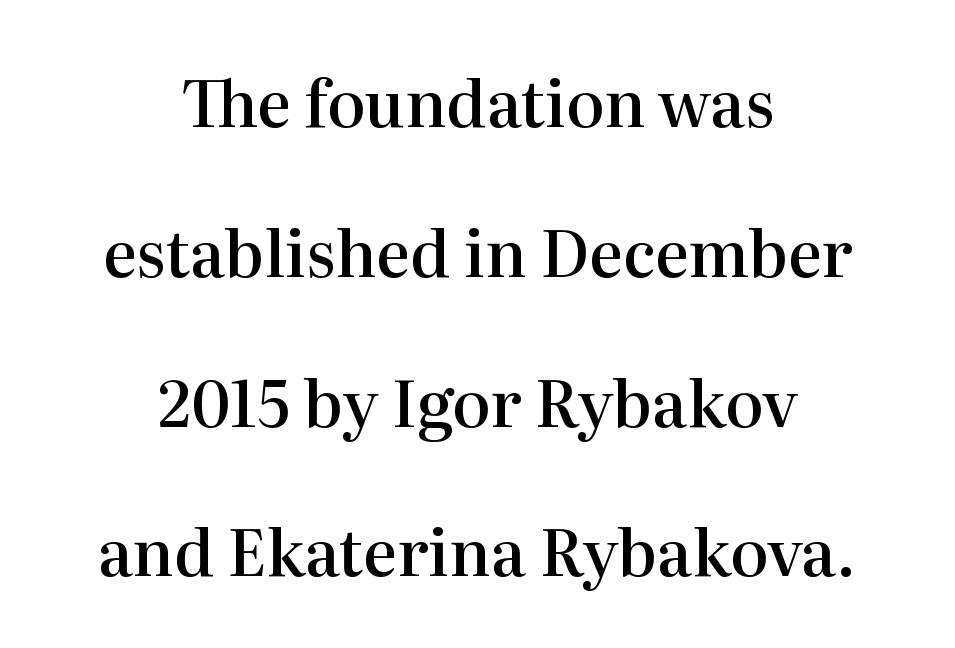
The image shows 64 px semibold serif type, upright; set centered, loose line spacing (2.34x), normal letter spacing, not underlined; high stroke contrast and a medium x-height.
